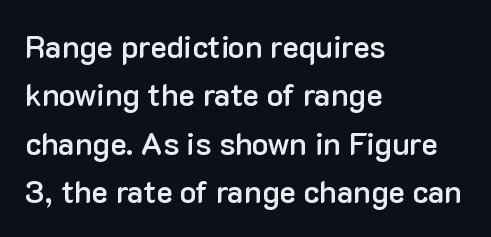
Type without underlining. The line texture is even and compact thanks to regular tracking. Interline gaps are of average width in this sample. Horizontal alignment here is leftward, the default for most running prose. Characters remain perfectly vertical along every line. These lines are composed in type without serifs.
